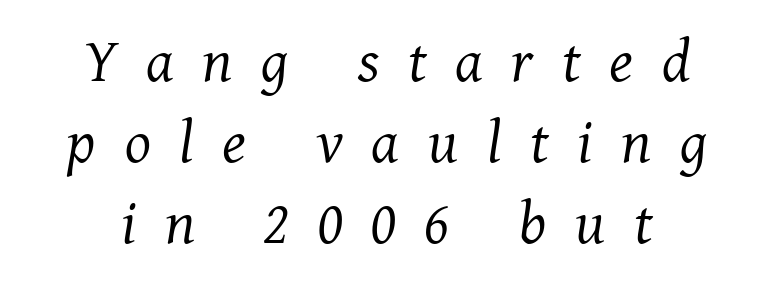
The image shows 61 px regular-weight serif type, italic (leaning right); set centered, normal line spacing (1.33x), unusually wide letter spacing (+0.47 em), not underlined; medium stroke contrast and a medium x-height.
